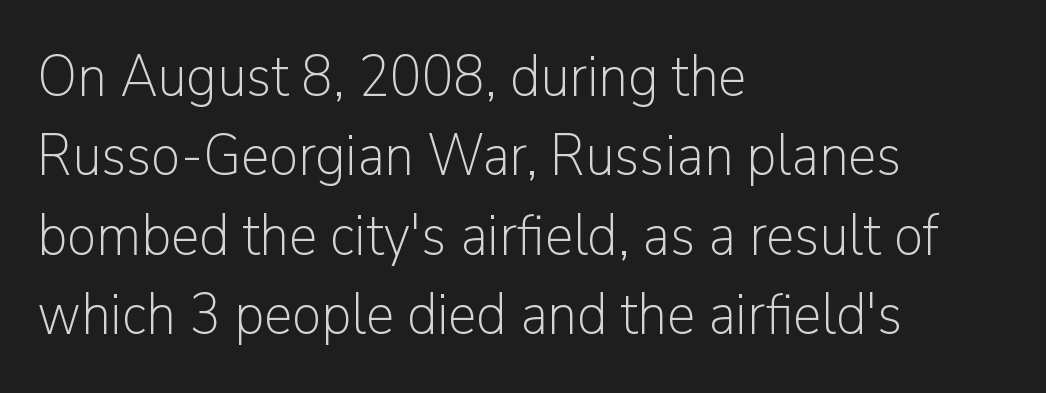
The image shows 58 px light sans-serif type, upright; set left-aligned, normal line spacing (1.37x), normal letter spacing, not underlined; low stroke contrast and a medium x-height.
